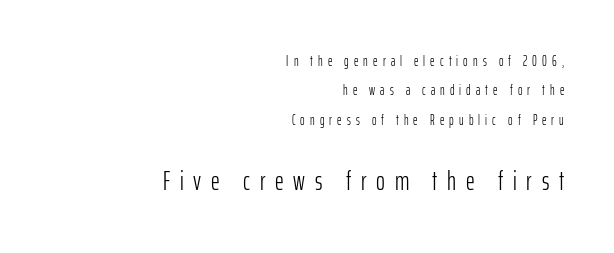
{"italic": "no", "bold": "no", "underline": "no", "align": "right", "line_spacing": "loose", "line_spacing_ratio": 2.09, "letter_spacing": "wide", "letter_spacing_em": 0.36, "larger_block": "second", "size_ratio": 1.93, "glyph_px": 27}
